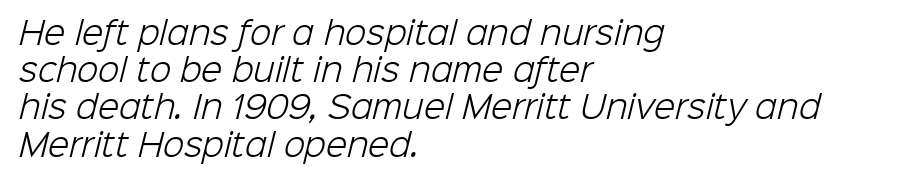
What stands out about the letter spacing? Nothing — it is the standard amount. Check under the words: just untouched page. The setting favours the left margin, as ordinary paragraphs usually do. Observe the absence of serifs on each vertical stroke in this sample.
